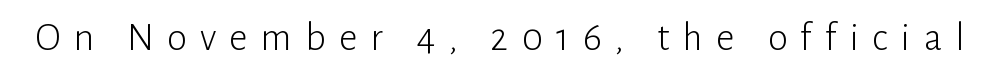
The image shows 40 px light sans-serif type, upright; set unusually wide letter spacing (+0.33 em), not underlined; low stroke contrast and a medium x-height.
